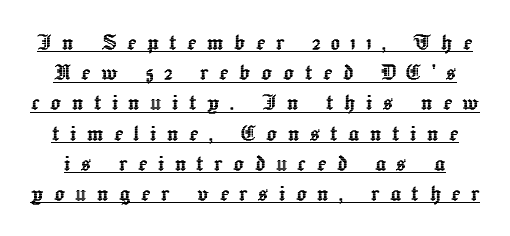
{"italic": "no", "underline": "yes", "line_spacing": "tight", "line_spacing_ratio": 1.12, "letter_spacing": "wide", "letter_spacing_em": 0.39, "glyph_px": 27}
